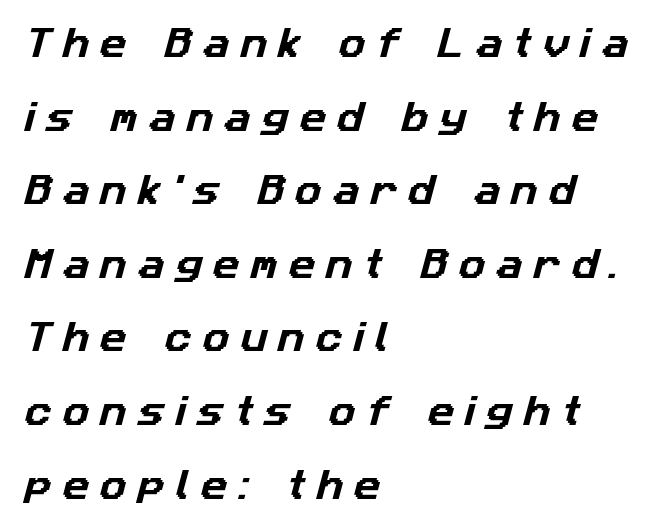
Serif or sans? Sans — the stroke terminals are bare. Someone cranked the tracking dial way up on this one. Descenders hang freely into open space. Reading down the block, your eye returns to a fixed left position each line. The block of text is sparse from top to bottom, with ample space between rows.
